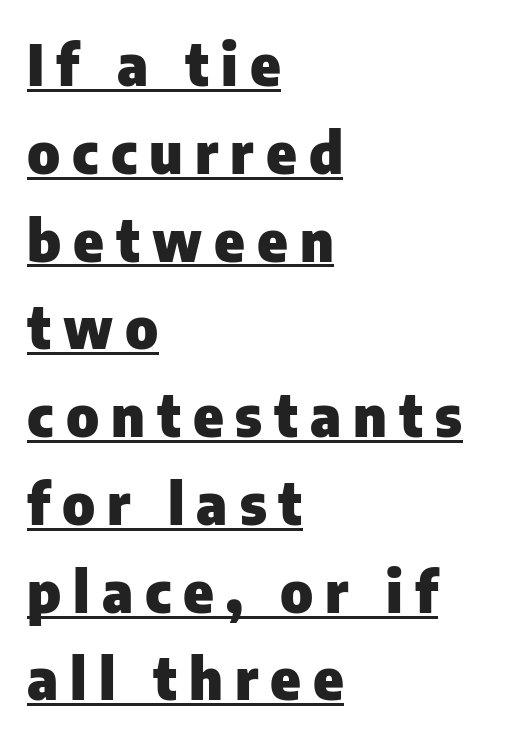
{"serif": "no", "italic": "no", "bold": "yes", "weight": "heavy", "width": "normal", "stroke_contrast": "low", "x_height": "medium", "monospaced": "no", "underline": "yes", "align": "left", "line_spacing": "normal", "line_spacing_ratio": 1.54, "letter_spacing": "wide", "letter_spacing_em": 0.21, "glyph_px": 57}
